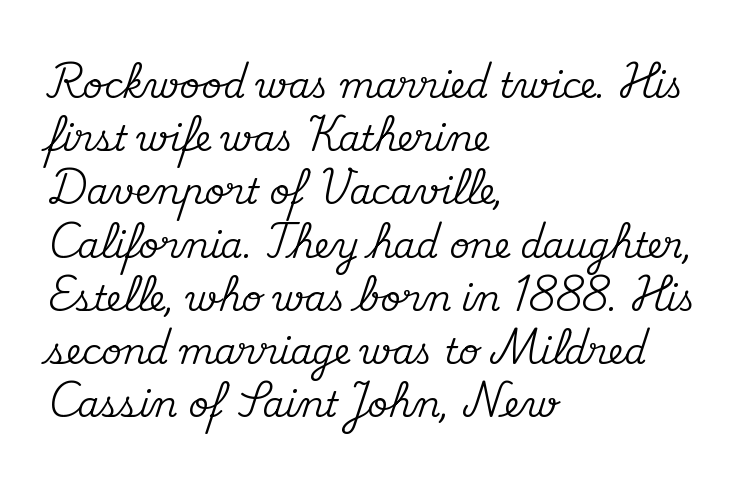
The image shows 35 px serif type; set left-aligned, normal line spacing (1.52x), normal letter spacing, not underlined; medium stroke contrast and a small x-height.
